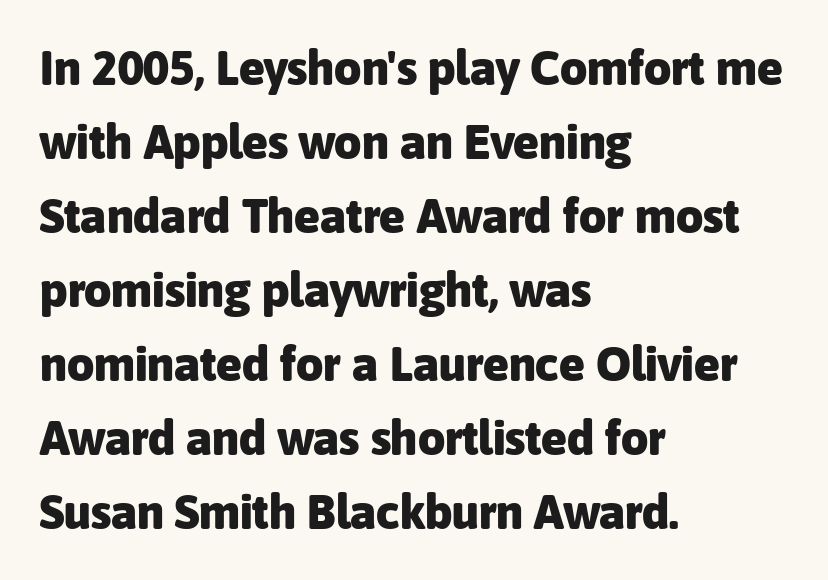
The image shows 48 px heavy sans-serif type, upright; set left-aligned, normal line spacing (1.54x), normal letter spacing, not underlined; low stroke contrast and a medium x-height.
